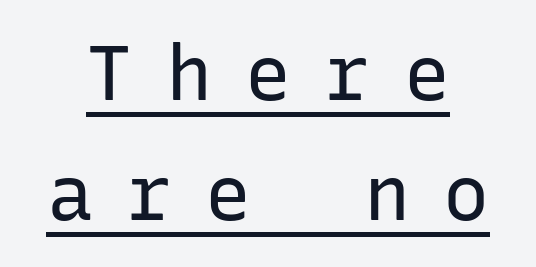
In designer terms, the underline attribute is active on this setting. The rendering uses typewriter-style spacing with identical character cells. No heavy texture on the line: the type isn't bold. Which margin do the lines hug? Neither — every line sits in the middle.
